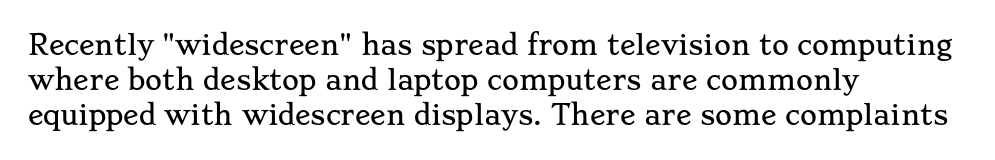
{"italic": "no", "underline": "no", "align": "left", "line_spacing": "normal", "line_spacing_ratio": 1.35, "letter_spacing": "normal", "letter_spacing_em": 0.0, "glyph_px": 26}
